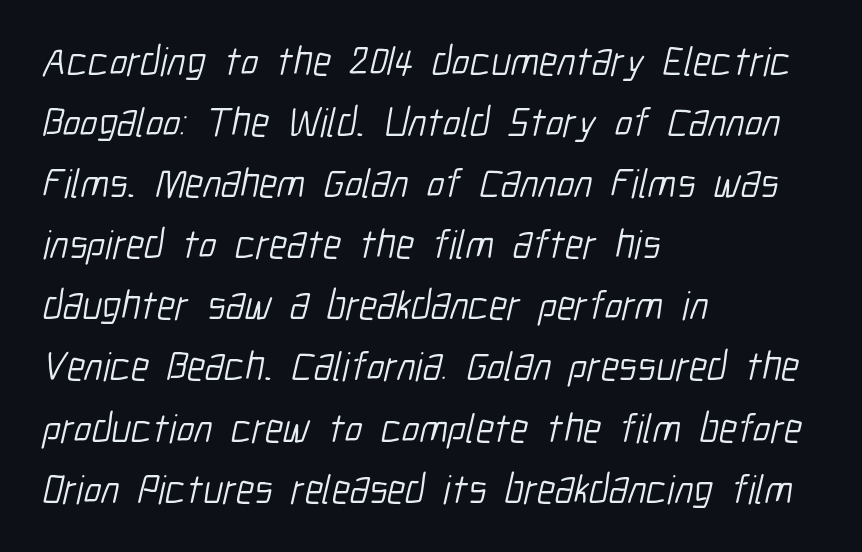
Q: Is the text bold? A: No.
Q: Is the typeface a serif or a sans-serif typeface? A: Sans-serif.
Q: Is the text underlined? A: No.
Q: How is the paragraph aligned? A: Left-aligned.
Q: Is the spacing between letters normal or unusually wide? A: Normal.
Q: Is the spacing between lines tight, normal or loose? A: Normal.
Q: Width (condensed, normal, or wide)? A: Condensed.
Q: Stroke contrast? A: Low.
Q: x-height? A: Medium.
Q: Monospaced? A: No.
